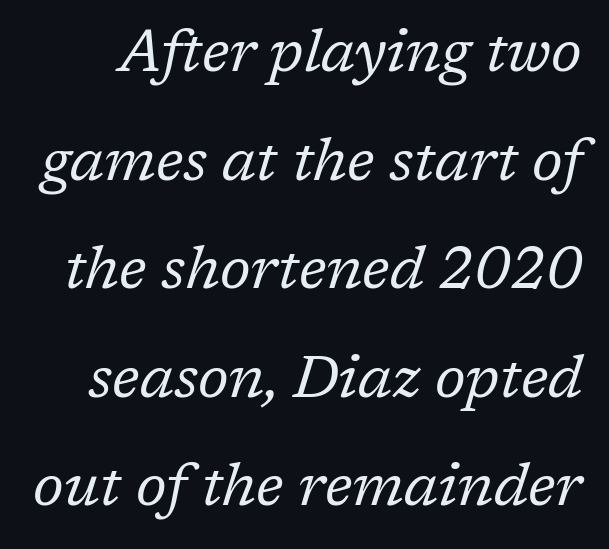
Would a proofreader flag this as italicized? Yes. Letter spacing: default. Compared with a typical body face, this is equally light or lighter still. You could not count columns in this text — the font is proportionally spaced. The glyphs are unaccompanied by any horizontal stroke below them.
